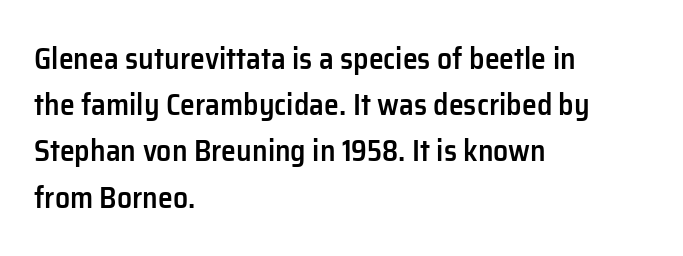
Q: Is the text bold? A: Semi-bold.
Q: Is the text italic (slanted)? A: No, it is upright.
Q: Is the typeface a serif or a sans-serif typeface? A: Sans-serif.
Q: Is the text underlined? A: No.
Q: How is the paragraph aligned? A: Left-aligned.
Q: Is the spacing between letters normal or unusually wide? A: Normal.
Q: Is the spacing between lines tight, normal or loose? A: Normal.
Q: Width (condensed, normal, or wide)? A: Normal.
Q: Stroke contrast? A: Low.
Q: x-height? A: Medium.
Q: Monospaced? A: No.
